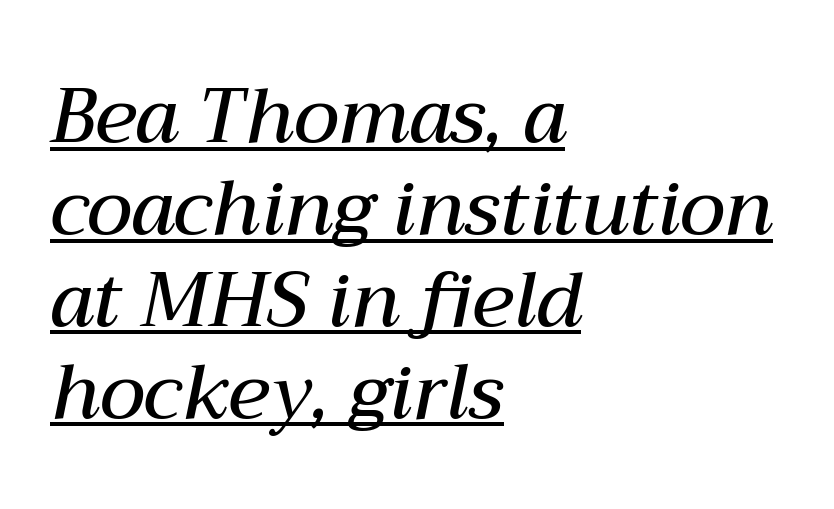
Q: Is the text bold? A: Semi-bold.
Q: Is the text italic (slanted)? A: Yes, it leans right by about 12 degrees.
Q: Is the text underlined? A: Yes.
Q: How is the paragraph aligned? A: Left-aligned.
Q: Is the spacing between letters normal or unusually wide? A: Normal.
Q: Width (condensed, normal, or wide)? A: Normal.
Q: Stroke contrast? A: Medium.
Q: x-height? A: Medium.
Q: Monospaced? A: No.
